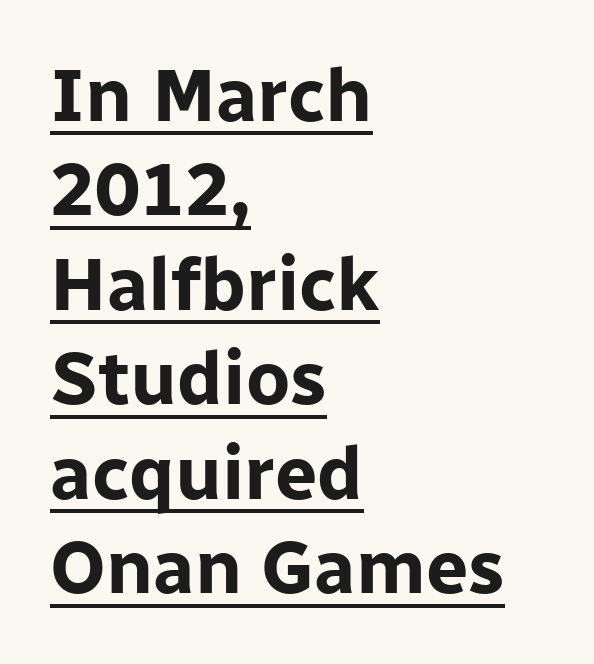
The image shows 75 px bold sans-serif type, upright; set left-aligned, normal line spacing (1.26x), normal letter spacing, underlined; low stroke contrast and a medium x-height.
